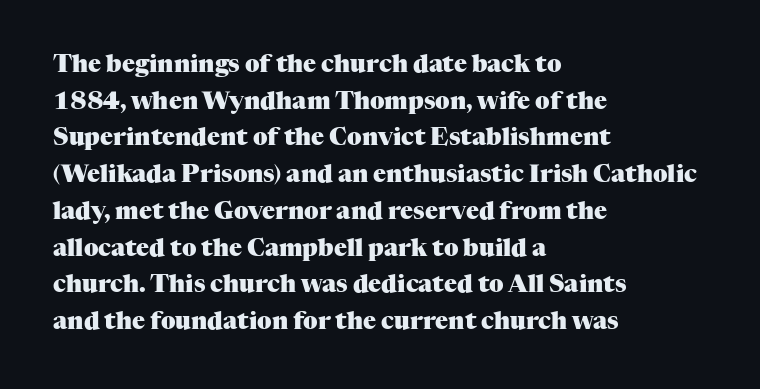
The image shows 24 px bold type, upright; set left-aligned, normal line spacing (1.53x), normal letter spacing, not underlined.
